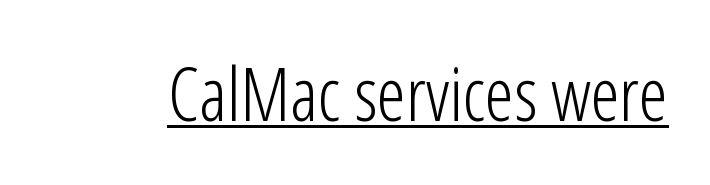
{"serif": "no", "italic": "no", "bold": "no", "weight": "light", "width": "condensed", "stroke_contrast": "low", "x_height": "medium", "monospaced": "no", "underline": "yes", "letter_spacing": "normal", "letter_spacing_em": 0.0, "glyph_px": 73}
